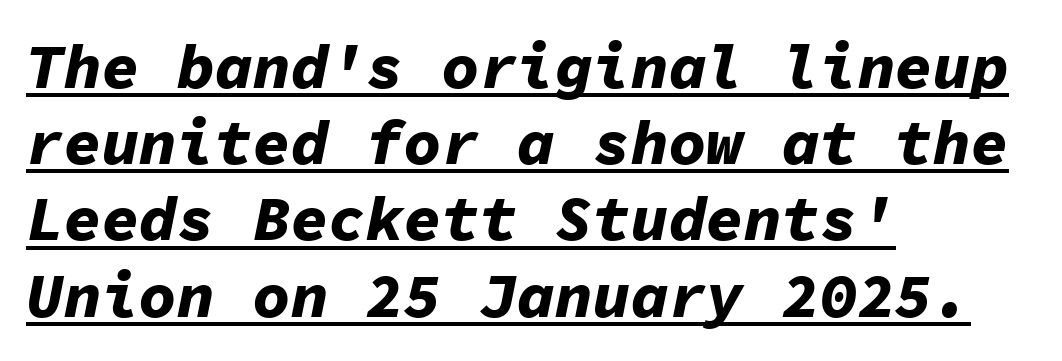
The image shows 63 px bold type, italic (leaning right), monospaced; set left-aligned, line spacing 1.21x, normal letter spacing, underlined; low stroke contrast and a medium x-height.
